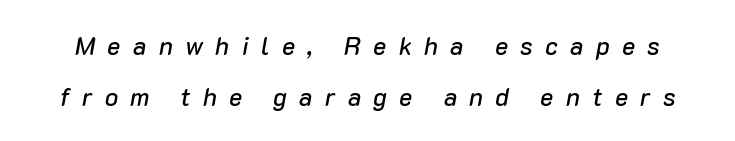
The image shows 25 px text type, italic (leaning right); set loose line spacing (2.03x), unusually wide letter spacing (+0.49 em), not underlined.
